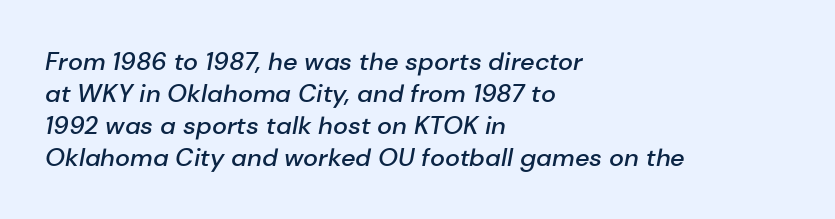
If you measured baseline to baseline, you'd find a middling distance. Its strokes are somewhat broadened, the hallmark of semibold type. Horizontally, the lines are justified to the leading edge only. When letters slant like this, we call the style italic.
